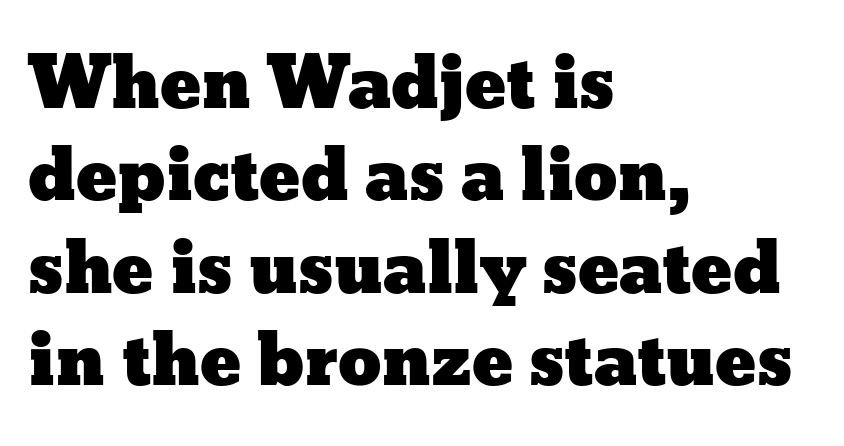
{"italic": "no", "width": "wide", "stroke_contrast": "low", "x_height": "medium", "monospaced": "no", "underline": "no", "align": "left", "line_spacing": "normal", "line_spacing_ratio": 1.34, "letter_spacing": "normal", "letter_spacing_em": 0.0, "glyph_px": 69}
